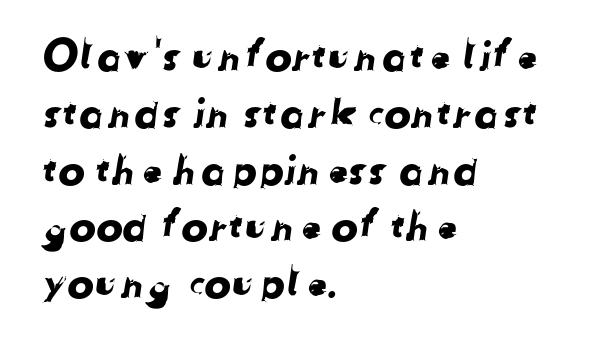
The image shows 40 px sans-serif type; set left-aligned, normal line spacing (1.42x), normal letter spacing, not underlined; low stroke contrast and a medium x-height.
